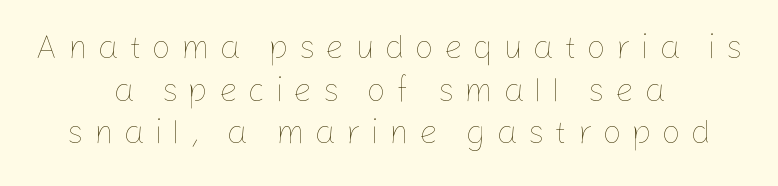
Q: Is the text bold? A: No.
Q: Is the text italic (slanted)? A: No, it is upright.
Q: Is the text underlined? A: No.
Q: How is the paragraph aligned? A: Centered.
Q: Is the spacing between letters normal or unusually wide? A: Unusually wide.
Q: Is the spacing between lines tight, normal or loose? A: Normal.
Q: Width (condensed, normal, or wide)? A: Normal.
Q: Stroke contrast? A: Low.
Q: x-height? A: Medium.
Q: Monospaced? A: No.
